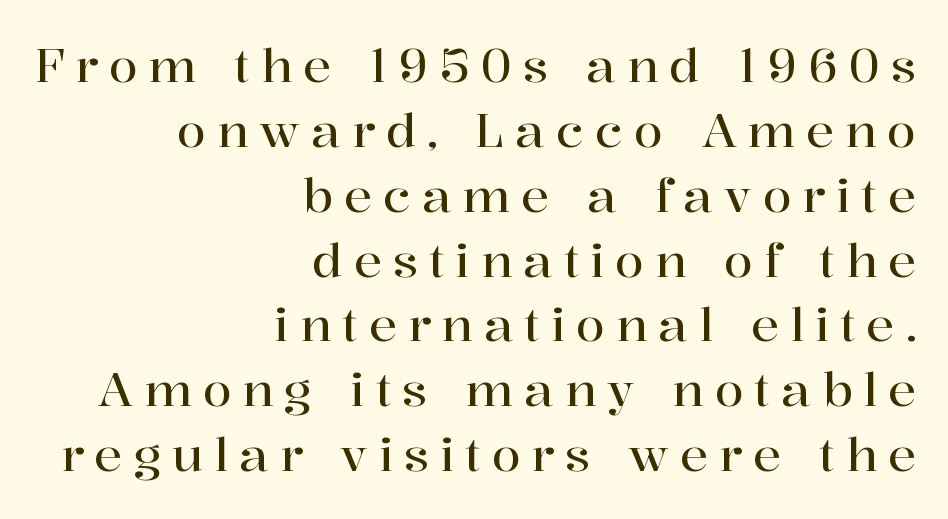
Q: Is the text italic (slanted)? A: No, it is upright.
Q: Is the typeface a serif or a sans-serif typeface? A: Serif.
Q: Is the text underlined? A: No.
Q: How is the paragraph aligned? A: Right-aligned.
Q: Is the spacing between letters normal or unusually wide? A: Unusually wide.
Q: Is the spacing between lines tight, normal or loose? A: Normal.
Q: Width (condensed, normal, or wide)? A: Normal.
Q: Stroke contrast? A: High.
Q: x-height? A: Medium.
Q: Monospaced? A: No.
